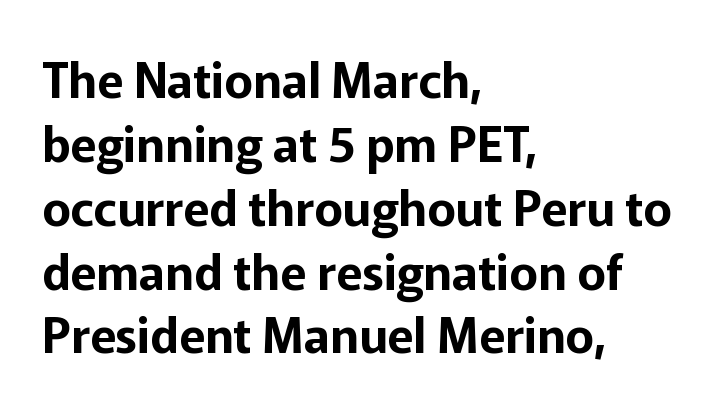
{"serif": "no", "italic": "no", "width": "normal", "stroke_contrast": "low", "x_height": "medium", "monospaced": "no", "underline": "no", "align": "left", "line_spacing": "normal", "line_spacing_ratio": 1.33, "letter_spacing": "normal", "letter_spacing_em": 0.0, "glyph_px": 48}
